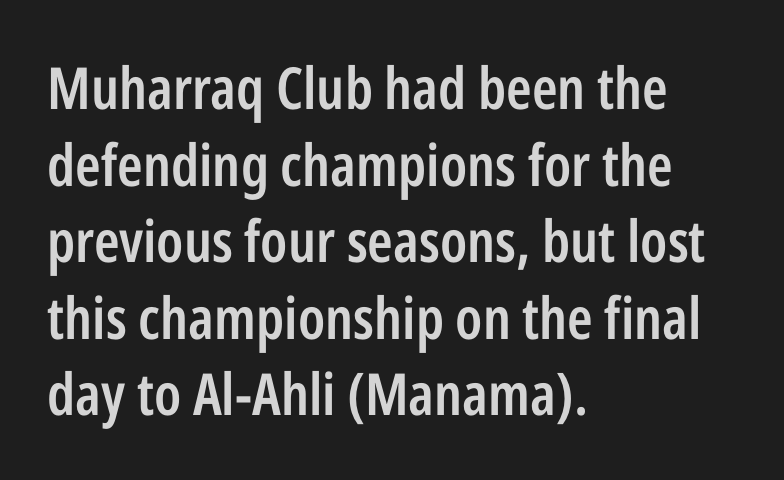
{"serif": "no", "italic": "no", "bold": "semi", "weight": "semibold", "width": "condensed", "stroke_contrast": "low", "x_height": "medium", "monospaced": "no", "underline": "no", "align": "left", "line_spacing": "normal", "line_spacing_ratio": 1.32, "letter_spacing": "normal", "letter_spacing_em": 0.0, "glyph_px": 58}
